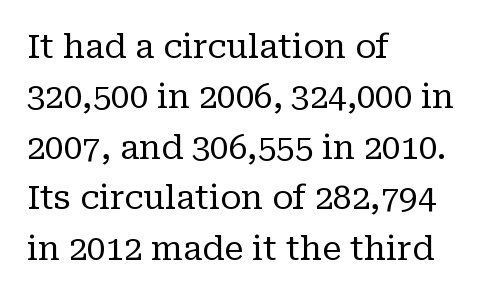
The image shows 33 px regular-weight serif type, upright; set left-aligned, normal line spacing (1.53x), normal letter spacing, not underlined; low stroke contrast and a medium x-height.
